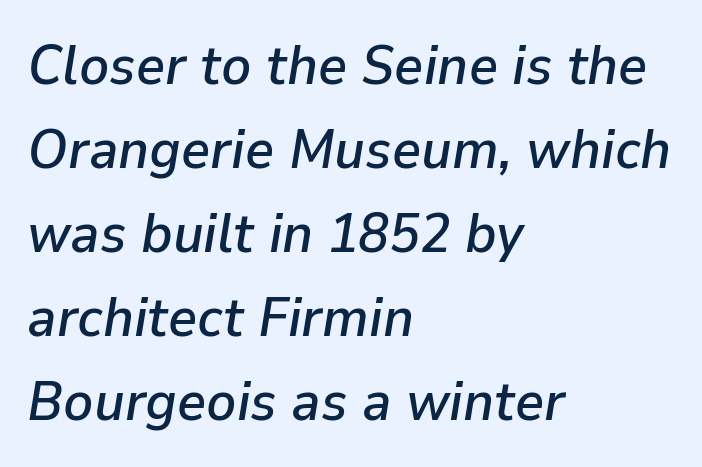
{"italic": "yes", "lean": "right", "slant_degrees": 9, "width": "normal", "stroke_contrast": "low", "x_height": "medium", "monospaced": "no", "underline": "no", "align": "left", "line_spacing": "normal", "line_spacing_ratio": 1.5, "letter_spacing": "normal", "letter_spacing_em": 0.0, "glyph_px": 56}
